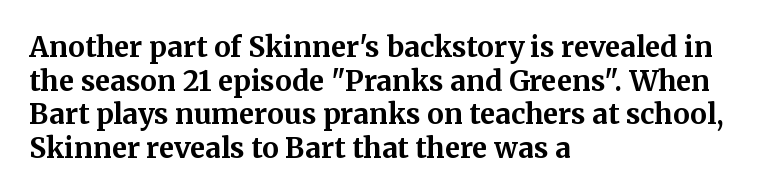
Q: Is the text bold? A: Yes.
Q: Is the text italic (slanted)? A: No, it is upright.
Q: Is the typeface a serif or a sans-serif typeface? A: Serif.
Q: Is the text underlined? A: No.
Q: How is the paragraph aligned? A: Left-aligned.
Q: Is the spacing between letters normal or unusually wide? A: Normal.
Q: Width (condensed, normal, or wide)? A: Normal.
Q: Stroke contrast? A: Medium.
Q: x-height? A: Medium.
Q: Monospaced? A: No.
